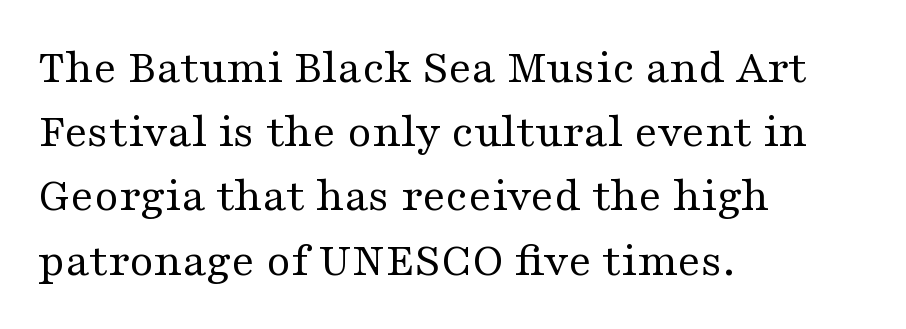
Note the varied advance widths — an 'i' is clearly narrower than an 'm'. One-word summary of the alignment: left. Whoever set this chose a conventional vertical rhythm. Standard letterfit; no display-style spreading of the glyphs. Heft: none added — not bold.
